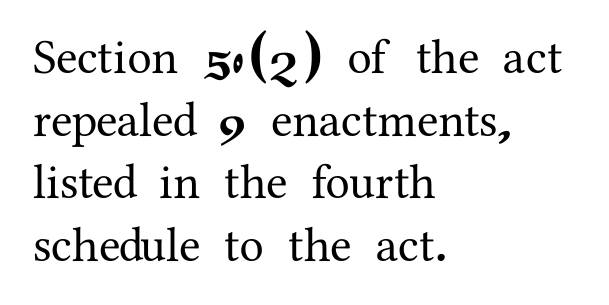
The image shows 49 px serif type, upright; set left-aligned, normal line spacing (1.28x), normal letter spacing, not underlined; medium stroke contrast and a medium x-height.
